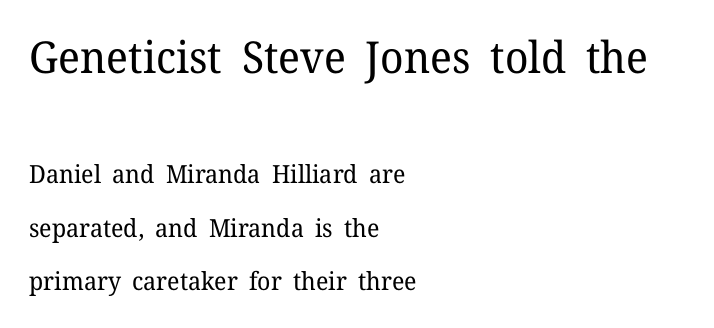
The image shows 44 px regular-weight serif type, upright; set left-aligned, loose line spacing (2.14x), normal letter spacing, not underlined; the first (top) block is 1.76x larger; low stroke contrast and a medium x-height.
